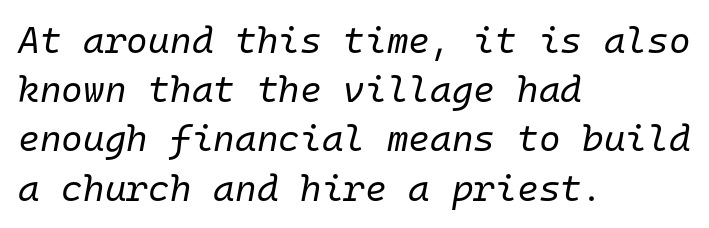
Q: Is the text bold? A: No.
Q: Is the text italic (slanted)? A: Yes, it leans right by about 10 degrees.
Q: Is the text underlined? A: No.
Q: How is the paragraph aligned? A: Left-aligned.
Q: Is the spacing between letters normal or unusually wide? A: Normal.
Q: Is the spacing between lines tight, normal or loose? A: Normal.
Q: Width (condensed, normal, or wide)? A: Normal.
Q: Stroke contrast? A: Low.
Q: x-height? A: Medium.
Q: Monospaced? A: Yes.
